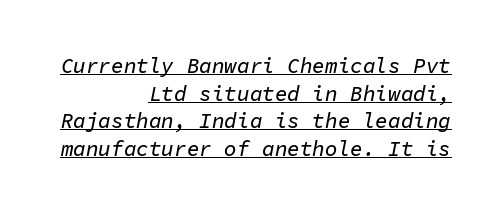
The compositor pushed each line to the right boundary. Tracking value appears to be zero — textbook default spacing. The lettering tilts uniformly, giving the passage an italic look. What decoration does the sample have? An underline.
